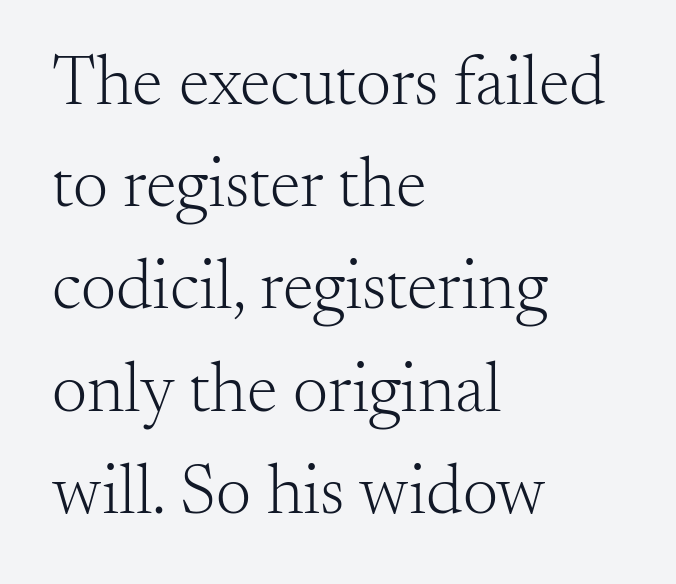
{"serif": "yes", "italic": "no", "bold": "no", "weight": "light", "width": "normal", "stroke_contrast": "medium", "x_height": "small", "monospaced": "no", "underline": "no", "align": "left", "line_spacing": "normal", "line_spacing_ratio": 1.46, "letter_spacing": "normal", "letter_spacing_em": 0.0, "glyph_px": 70}
